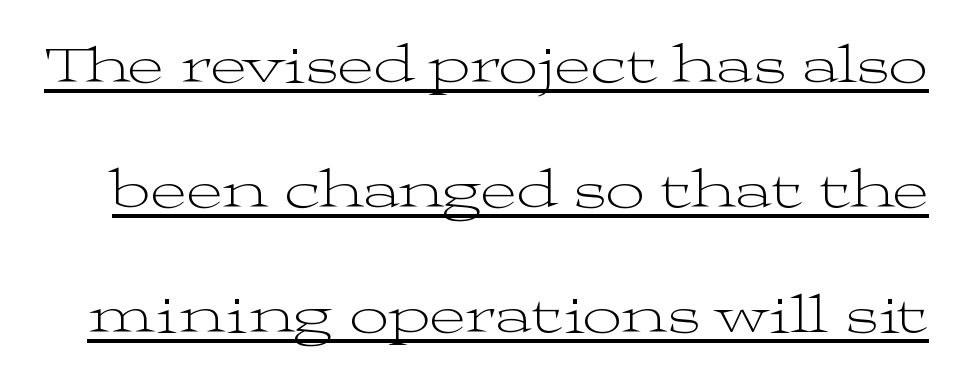
The image shows 55 px light, wide serif type, upright; set loose line spacing (2.27x), normal letter spacing, underlined; medium stroke contrast and a medium x-height.
